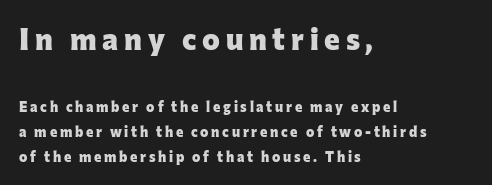
{"serif": "no", "italic": "no", "bold": "yes", "weight": "heavy", "width": "normal", "stroke_contrast": "low", "x_height": "medium", "monospaced": "no", "underline": "no", "align": "left", "line_spacing_ratio": 1.8, "larger_block": "first", "size_ratio": 2.14, "glyph_px": 30}
